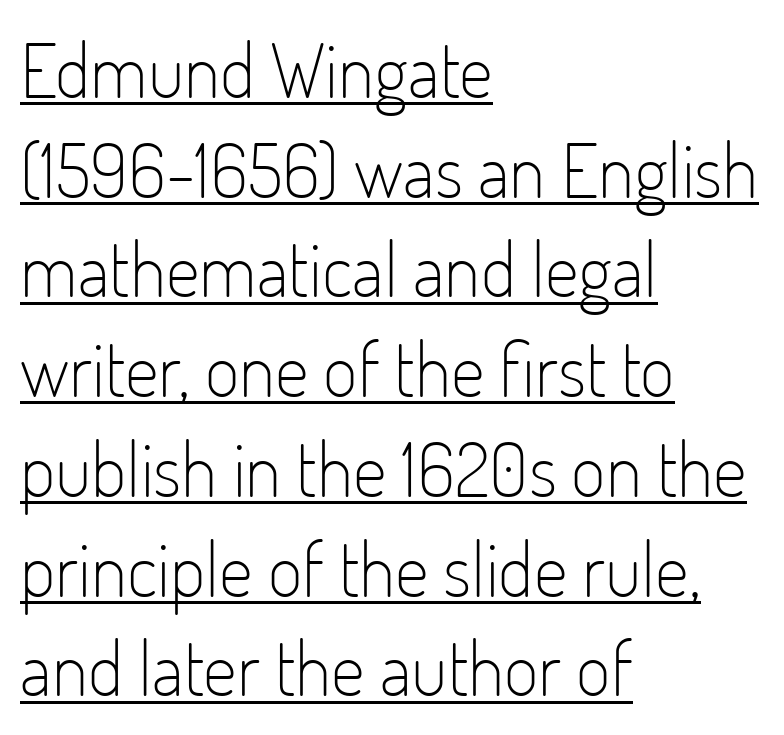
Leading: standard. Like a heading marked for emphasis, these lines bear an underscore. The typeface chosen for these lines omits serifs. Here the designer chose a conventional face with non-uniform glyph widths.
